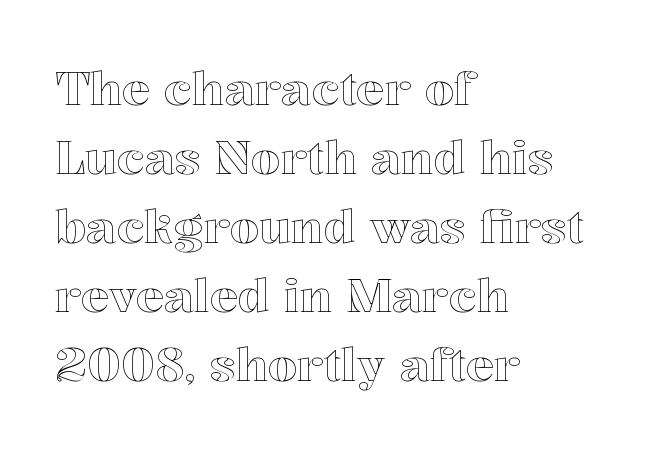
The image shows 47 px text type, upright; set left-aligned, normal line spacing (1.47x), normal letter spacing, not underlined; a medium x-height.
